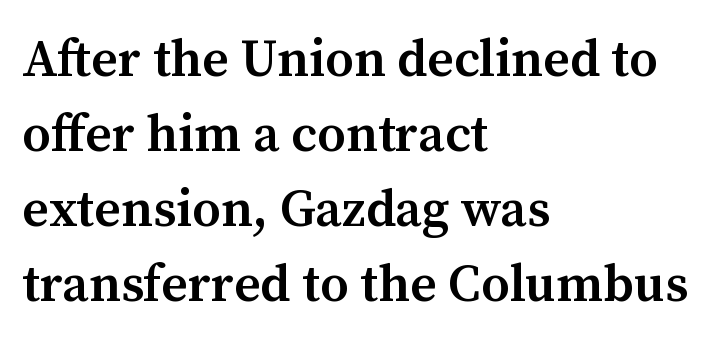
Unmarked baselines from the first word to the last. Short and long lines alike share a common starting point at left. You could not count columns in this text — the font is proportionally spaced. Line spacing here is normal.
